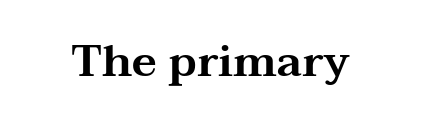
Q: Is the text italic (slanted)? A: No, it is upright.
Q: Is the typeface a serif or a sans-serif typeface? A: Serif.
Q: Is the text underlined? A: No.
Q: How is the paragraph aligned? A: Centered.
Q: Is the spacing between letters normal or unusually wide? A: Normal.
Q: Width (condensed, normal, or wide)? A: Wide.
Q: Stroke contrast? A: Medium.
Q: x-height? A: Medium.
Q: Monospaced? A: No.
